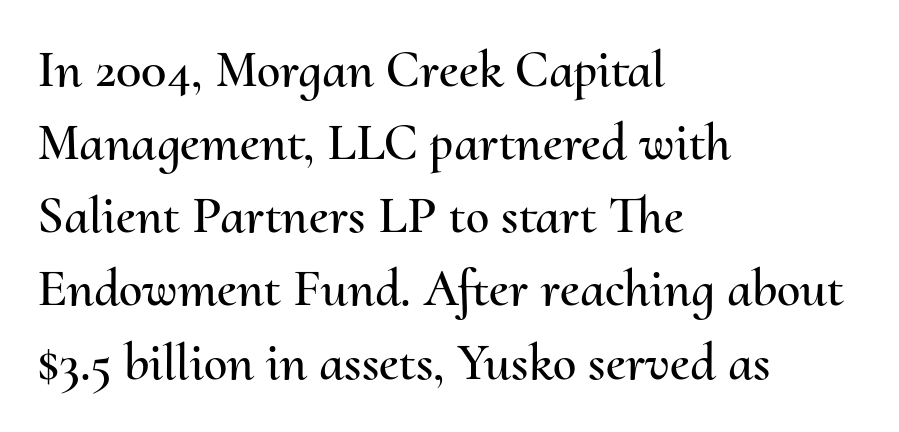
{"italic": "no", "width": "normal", "stroke_contrast": "medium", "x_height": "small", "monospaced": "no", "underline": "no", "align": "left", "line_spacing": "normal", "line_spacing_ratio": 1.38, "letter_spacing": "normal", "letter_spacing_em": 0.0, "glyph_px": 53}
